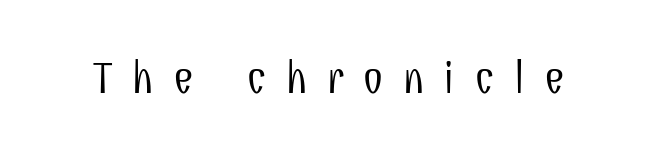
{"serif": "no", "italic": "no", "bold": "no", "weight": "light", "width": "condensed", "stroke_contrast": "low", "x_height": "medium", "monospaced": "no", "underline": "no", "letter_spacing": "wide", "letter_spacing_em": 0.44, "glyph_px": 45}
